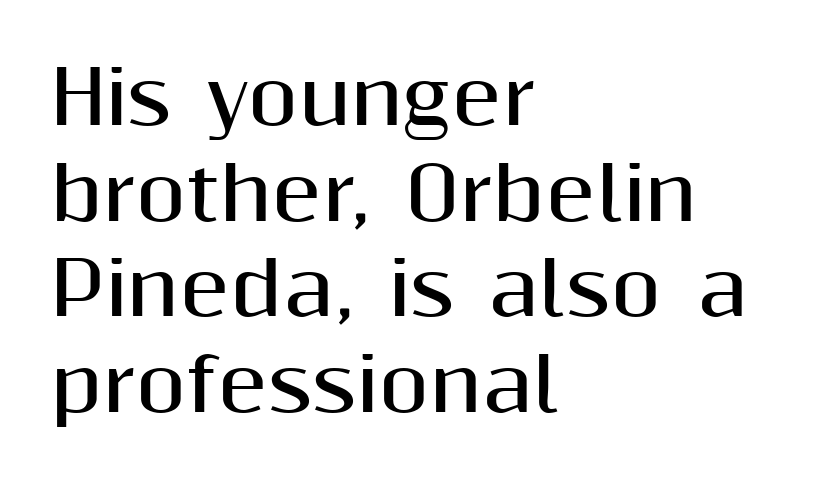
The image shows 73 px bold sans-serif type, upright; set left-aligned, normal line spacing (1.31x), normal letter spacing, not underlined; medium stroke contrast and a medium x-height.
